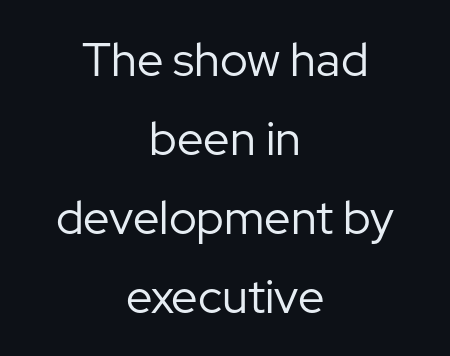
Q: Is the text bold? A: No.
Q: Is the text italic (slanted)? A: No, it is upright.
Q: Is the typeface a serif or a sans-serif typeface? A: Sans-serif.
Q: Is the text underlined? A: No.
Q: How is the paragraph aligned? A: Centered.
Q: Is the spacing between letters normal or unusually wide? A: Normal.
Q: Is the spacing between lines tight, normal or loose? A: Normal.
Q: Width (condensed, normal, or wide)? A: Normal.
Q: Stroke contrast? A: Low.
Q: x-height? A: Medium.
Q: Monospaced? A: No.
